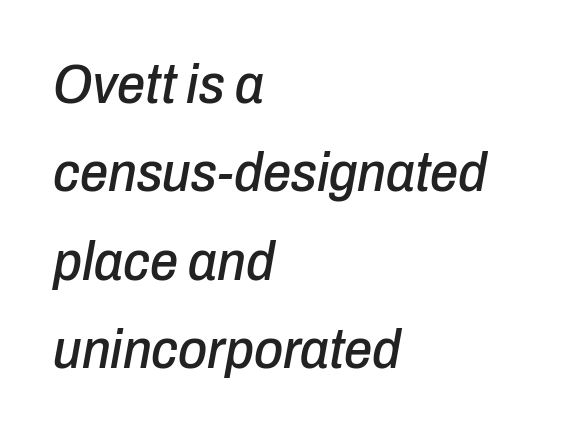
Q: Is the text italic (slanted)? A: Yes, it leans right by about 10 degrees.
Q: Is the text underlined? A: No.
Q: How is the paragraph aligned? A: Left-aligned.
Q: Is the spacing between letters normal or unusually wide? A: Normal.
Q: Is the spacing between lines tight, normal or loose? A: Normal.
Q: Width (condensed, normal, or wide)? A: Condensed.
Q: Stroke contrast? A: Low.
Q: x-height? A: Medium.
Q: Monospaced? A: No.
